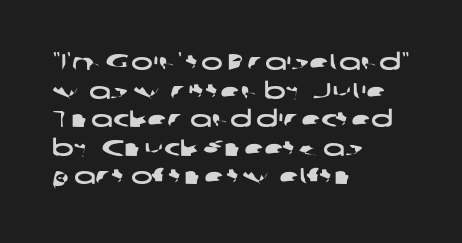
Q: Is the text underlined? A: No.
Q: How is the paragraph aligned? A: Left-aligned.
Q: Is the spacing between letters normal or unusually wide? A: Normal.
